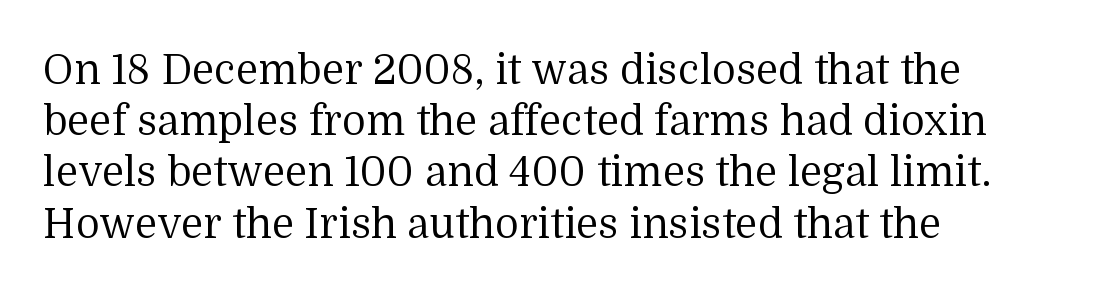
{"serif": "yes", "italic": "no", "bold": "no", "weight": "regular", "width": "normal", "stroke_contrast": "medium", "x_height": "medium", "monospaced": "no", "underline": "no", "align": "left", "line_spacing": "normal", "line_spacing_ratio": 1.25, "letter_spacing": "normal", "letter_spacing_em": 0.0, "glyph_px": 41}
